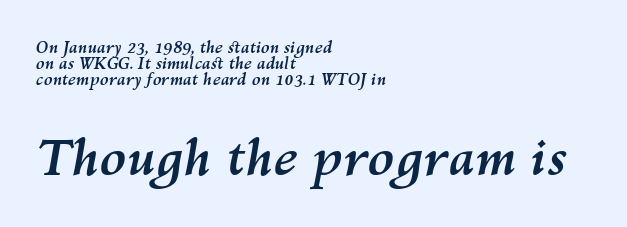
Q: Is the text bold? A: Yes.
Q: Is the text italic (slanted)? A: Yes, it leans right by about 10 degrees.
Q: Is the text underlined? A: No.
Q: How is the paragraph aligned? A: Left-aligned.
Q: Is the spacing between letters normal or unusually wide? A: Normal.
Q: Is the spacing between lines tight, normal or loose? A: Tight.
Q: Which block of text is set in a larger size, the first (top) or the second (bottom)? A: The second (bottom) one.
Q: Width (condensed, normal, or wide)? A: Normal.
Q: Stroke contrast? A: Medium.
Q: x-height? A: Medium.
Q: Monospaced? A: No.
